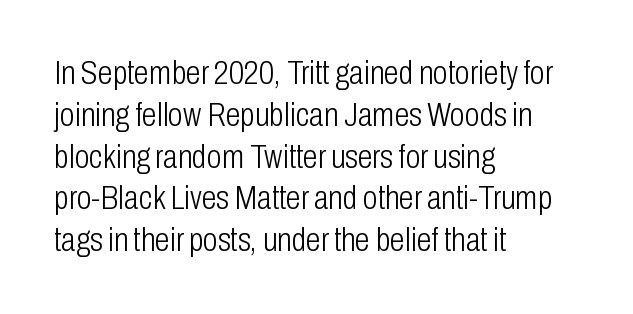
Is this a fixed-width face? No — the glyphs have proportional, varying widths. Honestly, the letter spacing is just normal — you wouldn't notice it. Ascenders rise straight up at ninety degrees. Vertical stems look standard width or narrower in stroke. Classification — sans serif. The lines are quadded left.
